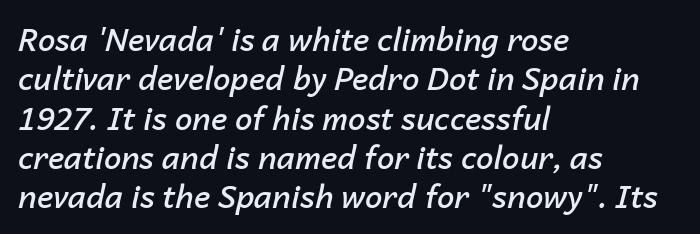
Does extra space separate the letters? No, they use regular spacing. Baseline-to-baseline distance is the conventional proportion of letter height. Underlining? Definitely not there. The strokes are fattened partway — semibold, not bold. The compositor pushed each line to the left boundary. Proportional: the letters do not fall into vertical columns.
